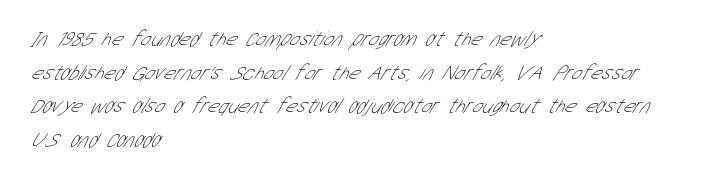
Q: Is the text bold? A: No.
Q: Is the text underlined? A: No.
Q: How is the paragraph aligned? A: Left-aligned.
Q: Is the spacing between letters normal or unusually wide? A: Normal.
Q: Is the spacing between lines tight, normal or loose? A: Normal.
